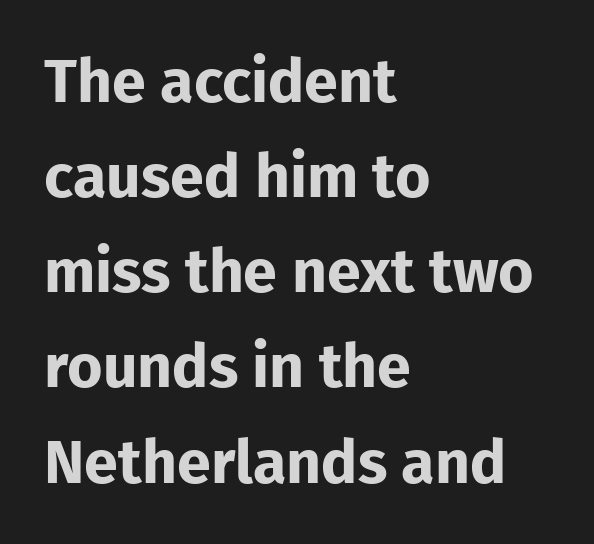
{"serif": "no", "italic": "no", "bold": "yes", "weight": "bold", "width": "normal", "stroke_contrast": "low", "x_height": "medium", "monospaced": "no", "underline": "no", "align": "left", "line_spacing": "normal", "line_spacing_ratio": 1.56, "letter_spacing": "normal", "letter_spacing_em": 0.0, "glyph_px": 61}
